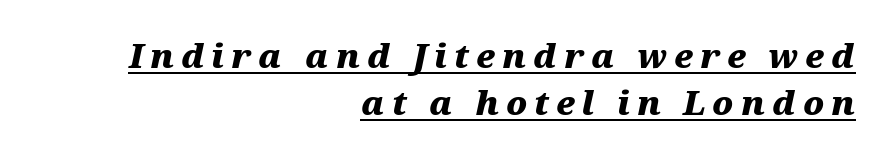
Q: Is the text bold? A: Yes.
Q: Is the text italic (slanted)? A: Yes, it leans right by about 12 degrees.
Q: Is the text underlined? A: Yes.
Q: How is the paragraph aligned? A: Right-aligned.
Q: Is the spacing between letters normal or unusually wide? A: Unusually wide.
Q: Is the spacing between lines tight, normal or loose? A: Normal.
Q: Width (condensed, normal, or wide)? A: Wide.
Q: Stroke contrast? A: Medium.
Q: x-height? A: Medium.
Q: Monospaced? A: No.
